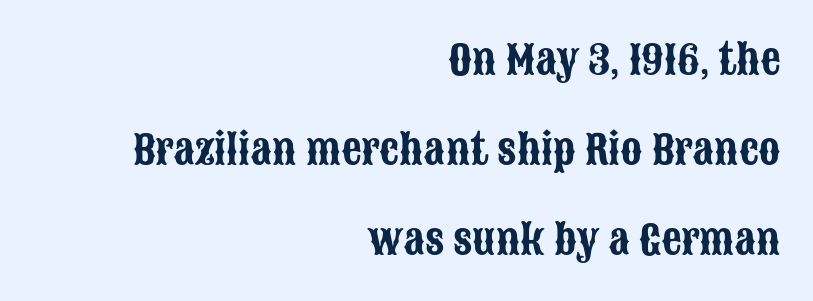
Q: Is the text italic (slanted)? A: No, it is upright.
Q: Is the typeface a serif or a sans-serif typeface? A: Sans-serif.
Q: Is the text underlined? A: No.
Q: How is the paragraph aligned? A: Right-aligned.
Q: Is the spacing between letters normal or unusually wide? A: Normal.
Q: Is the spacing between lines tight, normal or loose? A: Loose.
Q: Width (condensed, normal, or wide)? A: Condensed.
Q: Stroke contrast? A: Low.
Q: x-height? A: Large.
Q: Monospaced? A: No.
